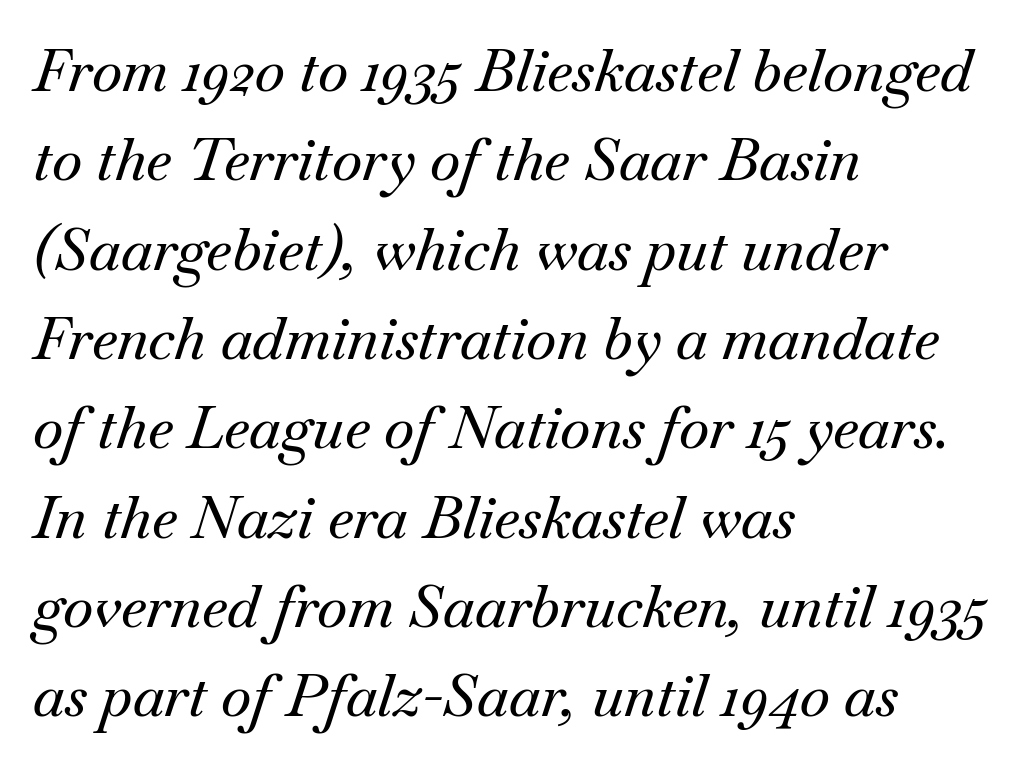
The image shows 58 px serif type, italic (leaning right); set left-aligned, normal line spacing (1.54x), normal letter spacing, not underlined; medium stroke contrast and a small x-height.
